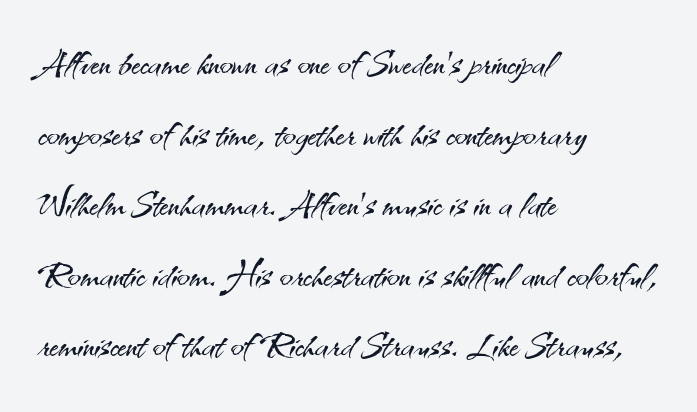
{"serif": "no", "bold": "no", "weight": "light", "width": "normal", "stroke_contrast": "medium", "x_height": "small", "monospaced": "no", "underline": "no", "align": "left", "line_spacing": "normal", "line_spacing_ratio": 1.44, "letter_spacing": "normal", "letter_spacing_em": 0.0, "glyph_px": 49}
